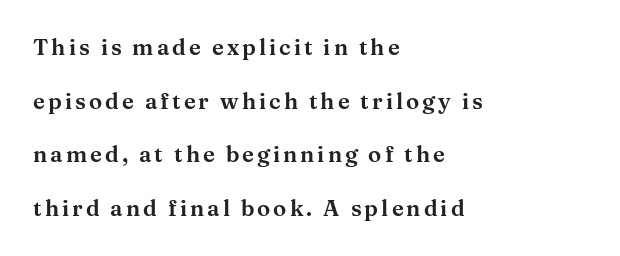
Designer's note — italics off, roman on. Successive baselines arrive slowly, with a big drop between each. Underline: absent. Alignment: flush left.
